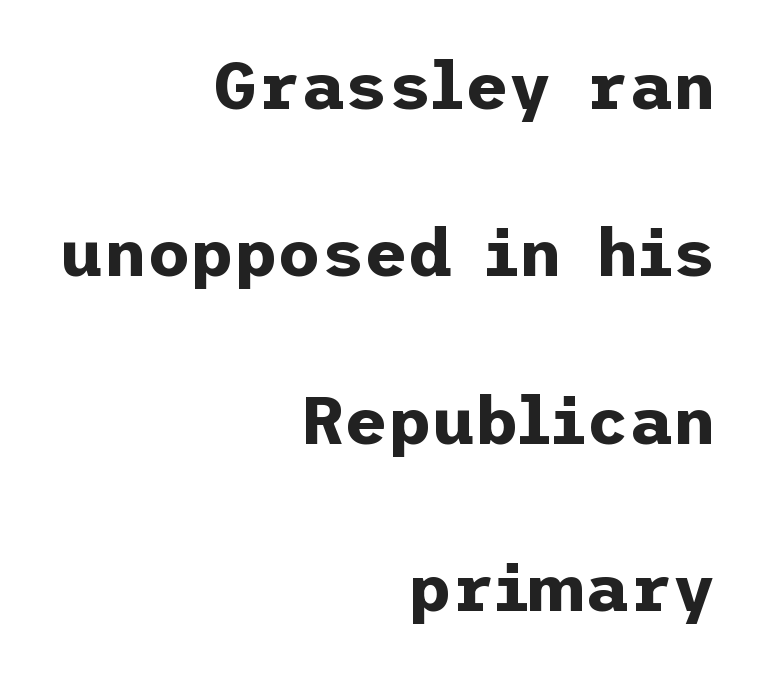
The image shows 67 px bold sans-serif type, upright; set right-aligned, loose line spacing (2.5x), normal letter spacing, not underlined; low stroke contrast and a medium x-height.
